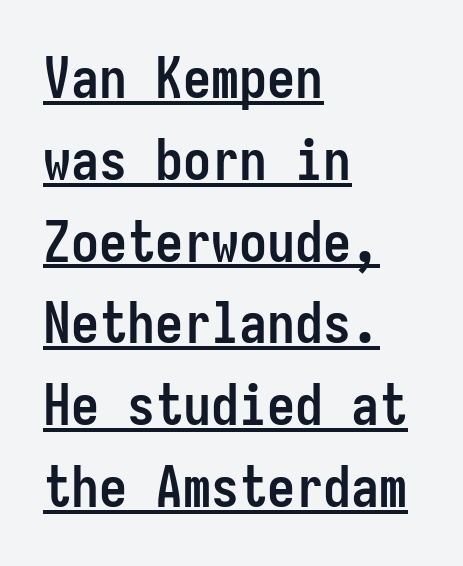
The image shows 56 px semibold, condensed sans-serif type, upright, monospaced; set left-aligned, normal line spacing (1.46x), normal letter spacing, underlined; low stroke contrast and a medium x-height.
